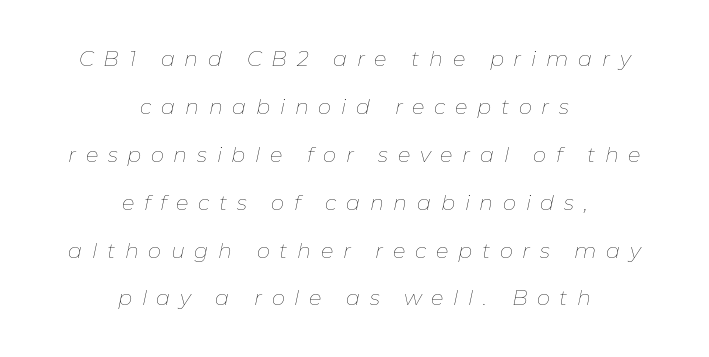
{"italic": "yes", "lean": "right", "slant_degrees": 11, "bold": "no", "underline": "no", "align": "center", "line_spacing": "loose", "line_spacing_ratio": 2.28, "letter_spacing": "wide", "letter_spacing_em": 0.46, "glyph_px": 21}
